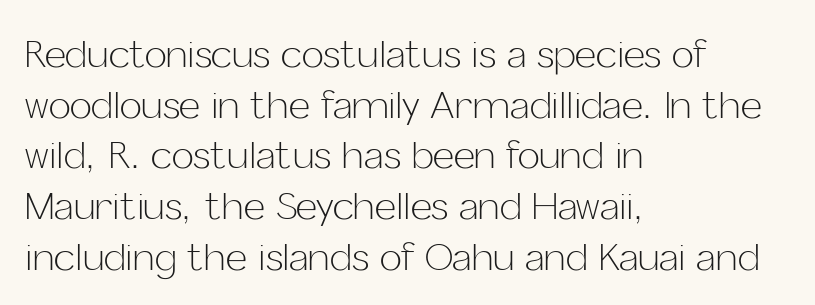
The image shows 37 px light sans-serif type, upright; set left-aligned, normal line spacing (1.37x), normal letter spacing, not underlined; low stroke contrast and a medium x-height.
